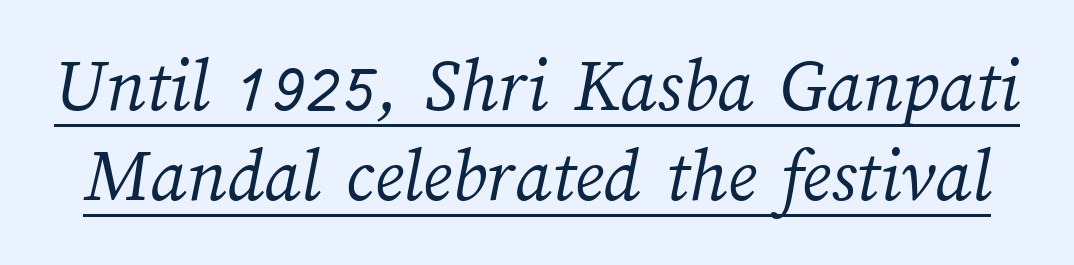
Short note: letters normally spaced. The rendering uses natural spacing where letterforms have individual widths. Weight class: somewhere from thin through regular. Beneath each row of characters lies a ruled line.
